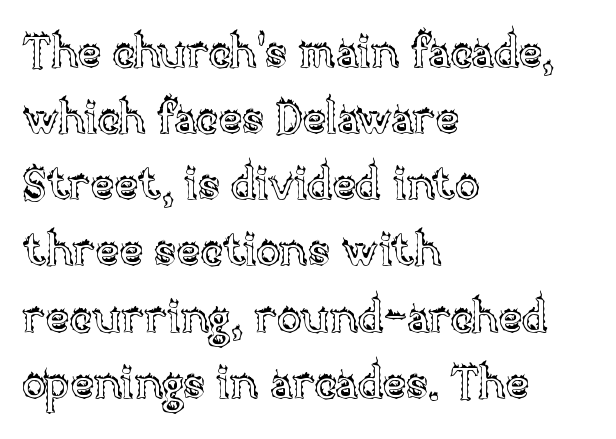
Q: Is the text italic (slanted)? A: No, it is upright.
Q: Is the text underlined? A: No.
Q: How is the paragraph aligned? A: Left-aligned.
Q: Is the spacing between letters normal or unusually wide? A: Normal.
Q: Is the spacing between lines tight, normal or loose? A: Normal.
Q: Width (condensed, normal, or wide)? A: Normal.
Q: x-height? A: Large.
Q: Monospaced? A: No.
